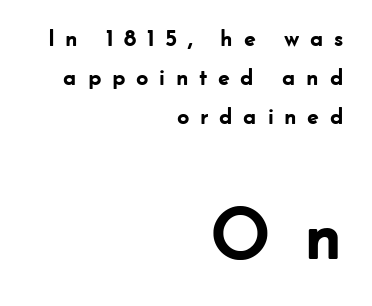
Q: Is the text bold? A: Yes.
Q: Is the text italic (slanted)? A: No, it is upright.
Q: Is the typeface a serif or a sans-serif typeface? A: Sans-serif.
Q: Is the text underlined? A: No.
Q: How is the paragraph aligned? A: Right-aligned.
Q: Is the spacing between letters normal or unusually wide? A: Unusually wide.
Q: Is the spacing between lines tight, normal or loose? A: Normal.
Q: Which block of text is set in a larger size, the first (top) or the second (bottom)? A: The second (bottom) one.
Q: Width (condensed, normal, or wide)? A: Normal.
Q: Stroke contrast? A: Low.
Q: x-height? A: Small.
Q: Monospaced? A: No.
